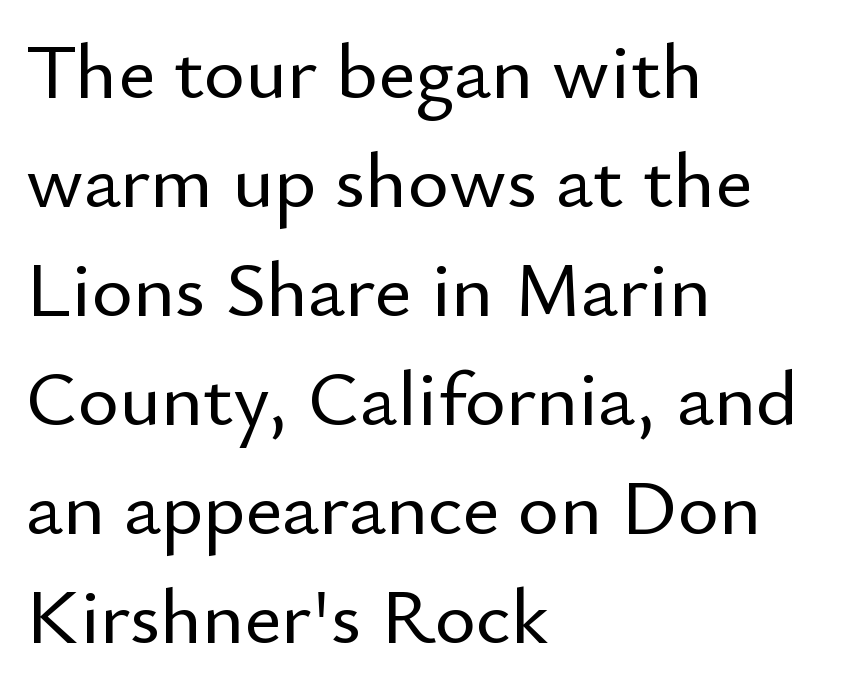
When letters stand straight like this, we call the style roman or upright. Nobody touched the tracking dial on this one. To sum up the face: it is a sans, with no serifs. Think of a printed novel: that variable character pitch is what you see here. Any mark beneath the type? The region is blank.
